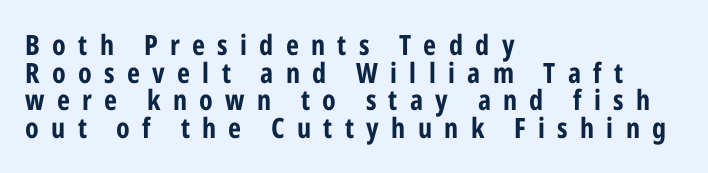
The image shows 28 px bold, condensed sans-serif type, upright; set left-aligned, tight line spacing (0.99x), unusually wide letter spacing (+0.44 em), not underlined; low stroke contrast and a medium x-height.
